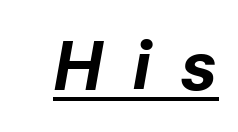
{"italic": "yes", "lean": "right", "slant_degrees": 10, "bold": "yes", "weight": "bold", "width": "normal", "stroke_contrast": "low", "x_height": "medium", "monospaced": "no", "underline": "yes", "letter_spacing": "wide", "letter_spacing_em": 0.41, "glyph_px": 70}
